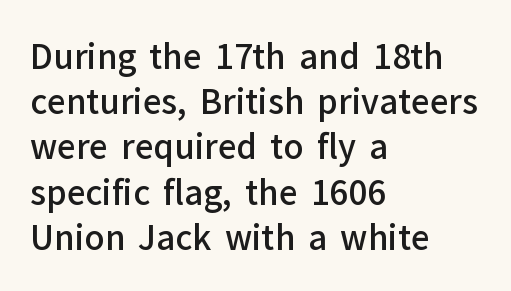
{"serif": "no", "italic": "no", "bold": "semi", "weight": "semibold", "width": "normal", "stroke_contrast": "low", "x_height": "medium", "monospaced": "no", "underline": "no", "align": "left", "line_spacing": "normal", "line_spacing_ratio": 1.37, "letter_spacing": "normal", "letter_spacing_em": 0.0, "glyph_px": 33}
